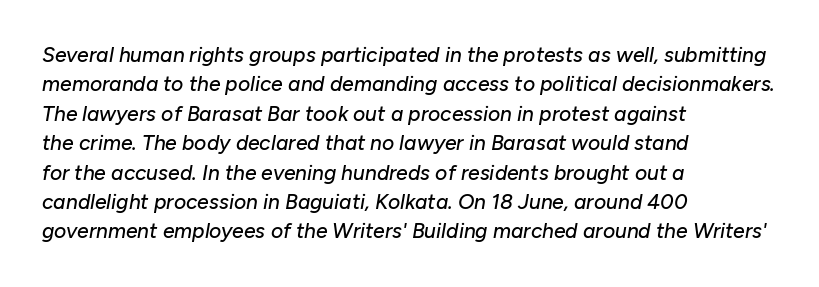
The image shows 21 px text type, italic (leaning right); set left-aligned, normal line spacing (1.4x), normal letter spacing, not underlined.
